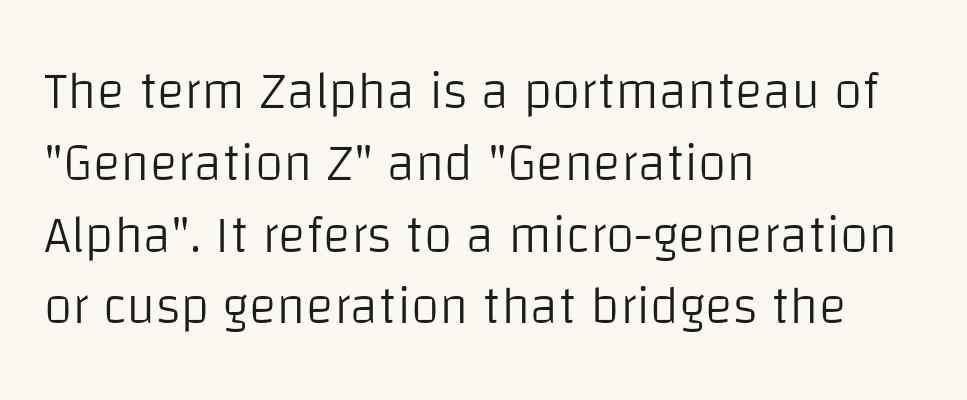
Q: Is the text bold? A: No.
Q: Is the text italic (slanted)? A: No, it is upright.
Q: Is the typeface a serif or a sans-serif typeface? A: Sans-serif.
Q: Is the text underlined? A: No.
Q: How is the paragraph aligned? A: Left-aligned.
Q: Is the spacing between letters normal or unusually wide? A: Normal.
Q: Is the spacing between lines tight, normal or loose? A: Normal.
Q: Width (condensed, normal, or wide)? A: Normal.
Q: Stroke contrast? A: Low.
Q: x-height? A: Large.
Q: Monospaced? A: No.
